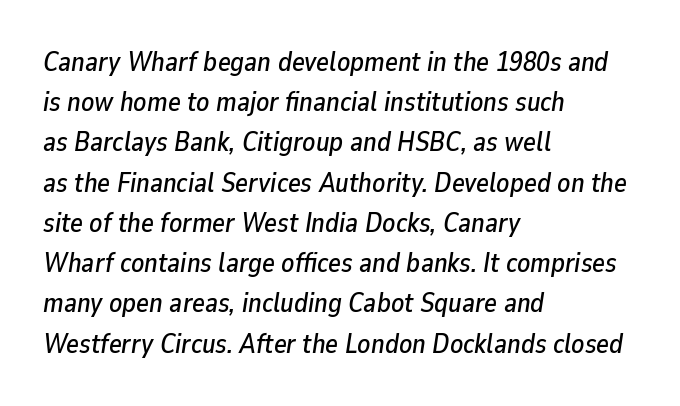
{"italic": "yes", "lean": "right", "slant_degrees": 9, "underline": "no", "align": "left", "line_spacing": "normal", "line_spacing_ratio": 1.49, "letter_spacing": "normal", "letter_spacing_em": 0.0, "glyph_px": 27}
